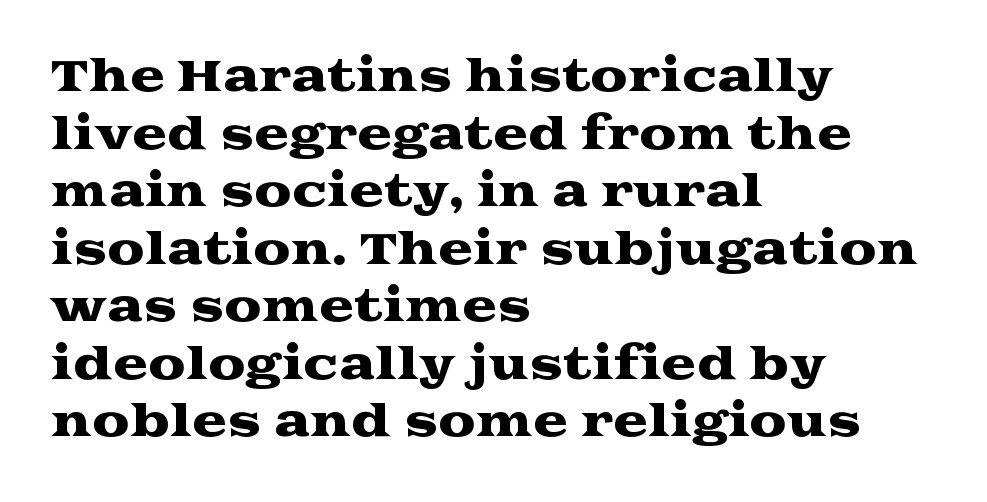
Q: Is the text italic (slanted)? A: No, it is upright.
Q: Is the typeface a serif or a sans-serif typeface? A: Serif.
Q: Is the text underlined? A: No.
Q: How is the paragraph aligned? A: Left-aligned.
Q: Is the spacing between letters normal or unusually wide? A: Normal.
Q: Is the spacing between lines tight, normal or loose? A: Normal.
Q: Width (condensed, normal, or wide)? A: Wide.
Q: Stroke contrast? A: Medium.
Q: x-height? A: Medium.
Q: Monospaced? A: No.
